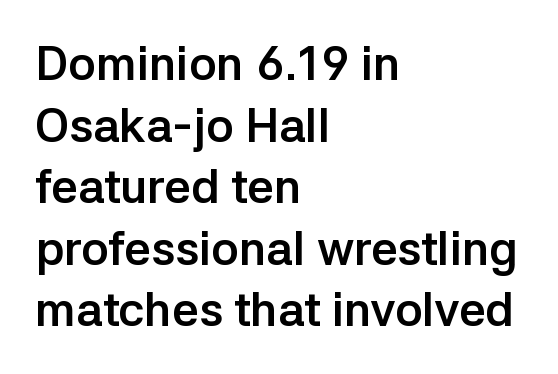
Q: Is the text bold? A: Yes.
Q: Is the text italic (slanted)? A: No, it is upright.
Q: Is the typeface a serif or a sans-serif typeface? A: Sans-serif.
Q: Is the text underlined? A: No.
Q: How is the paragraph aligned? A: Left-aligned.
Q: Is the spacing between letters normal or unusually wide? A: Normal.
Q: Is the spacing between lines tight, normal or loose? A: Normal.
Q: Width (condensed, normal, or wide)? A: Normal.
Q: Stroke contrast? A: Low.
Q: x-height? A: Medium.
Q: Monospaced? A: No.
